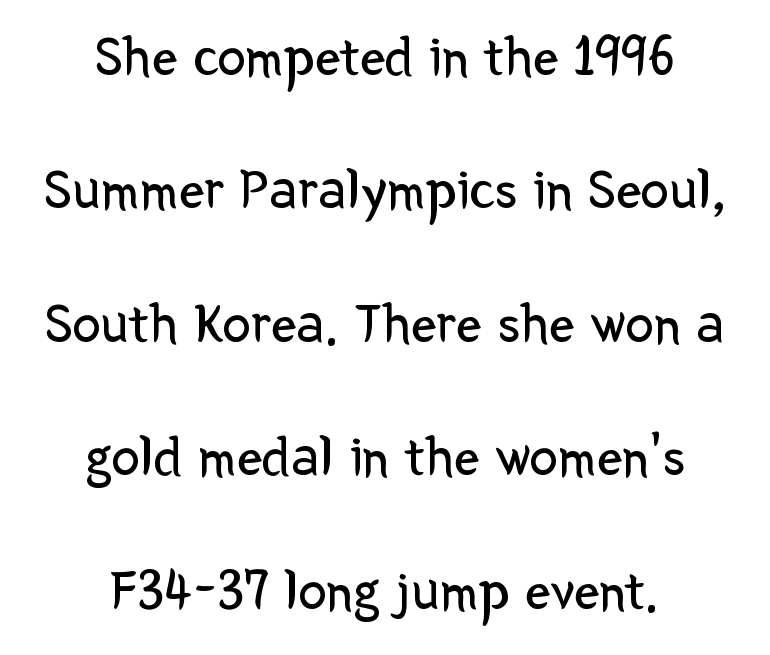
Q: Is the text bold? A: No.
Q: Is the text italic (slanted)? A: No, it is upright.
Q: Is the typeface a serif or a sans-serif typeface? A: Sans-serif.
Q: Is the text underlined? A: No.
Q: How is the paragraph aligned? A: Centered.
Q: Is the spacing between letters normal or unusually wide? A: Normal.
Q: Is the spacing between lines tight, normal or loose? A: Loose.
Q: Width (condensed, normal, or wide)? A: Normal.
Q: Stroke contrast? A: Low.
Q: x-height? A: Medium.
Q: Monospaced? A: No.
